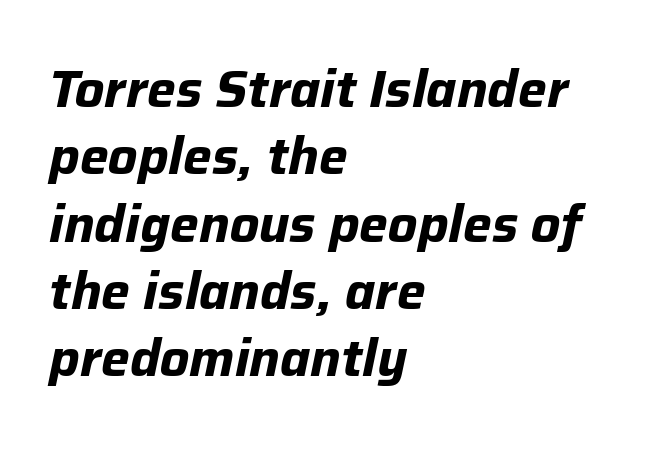
Q: Is the text bold? A: Yes.
Q: Is the text italic (slanted)? A: Yes, it leans right by about 12 degrees.
Q: Is the text underlined? A: No.
Q: How is the paragraph aligned? A: Left-aligned.
Q: Is the spacing between letters normal or unusually wide? A: Normal.
Q: Is the spacing between lines tight, normal or loose? A: Normal.
Q: Width (condensed, normal, or wide)? A: Normal.
Q: Stroke contrast? A: Low.
Q: x-height? A: Medium.
Q: Monospaced? A: No.
